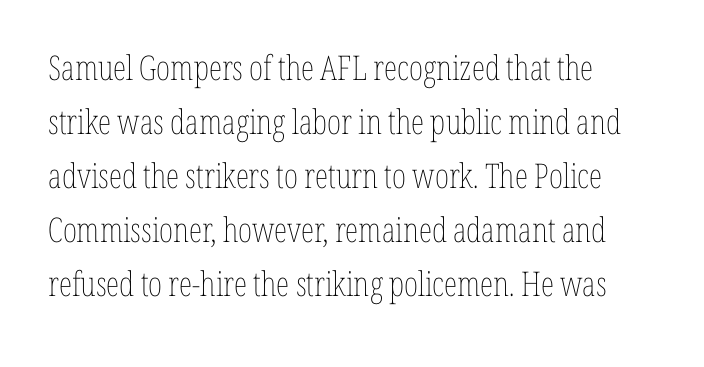
Q: Is the text bold? A: No.
Q: Is the text italic (slanted)? A: No, it is upright.
Q: Is the text underlined? A: No.
Q: How is the paragraph aligned? A: Left-aligned.
Q: Is the spacing between letters normal or unusually wide? A: Normal.
Q: Is the spacing between lines tight, normal or loose? A: Normal.
Q: Width (condensed, normal, or wide)? A: Condensed.
Q: Stroke contrast? A: Low.
Q: x-height? A: Medium.
Q: Monospaced? A: No.
